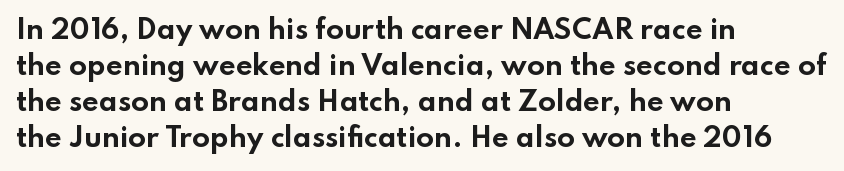
The image shows 26 px bold type, upright; set left-aligned, normal line spacing (1.39x), normal letter spacing, not underlined.
